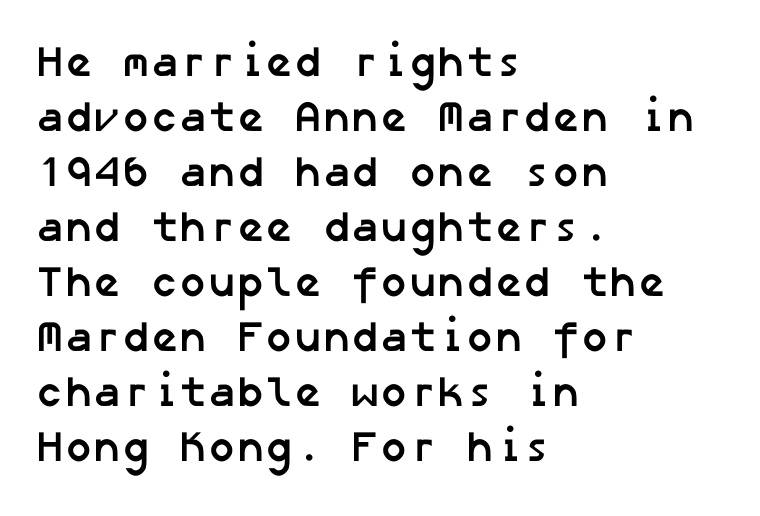
Q: Is the text bold? A: Yes.
Q: Is the typeface a serif or a sans-serif typeface? A: Sans-serif.
Q: Is the text underlined? A: No.
Q: How is the paragraph aligned? A: Left-aligned.
Q: Is the spacing between letters normal or unusually wide? A: Normal.
Q: Is the spacing between lines tight, normal or loose? A: Normal.
Q: Width (condensed, normal, or wide)? A: Normal.
Q: Stroke contrast? A: Low.
Q: x-height? A: Medium.
